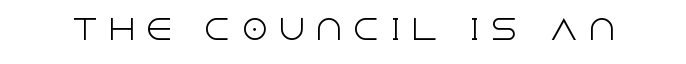
{"italic": "no", "bold": "no", "underline": "no", "letter_spacing": "wide", "letter_spacing_em": 0.38, "glyph_px": 27}
